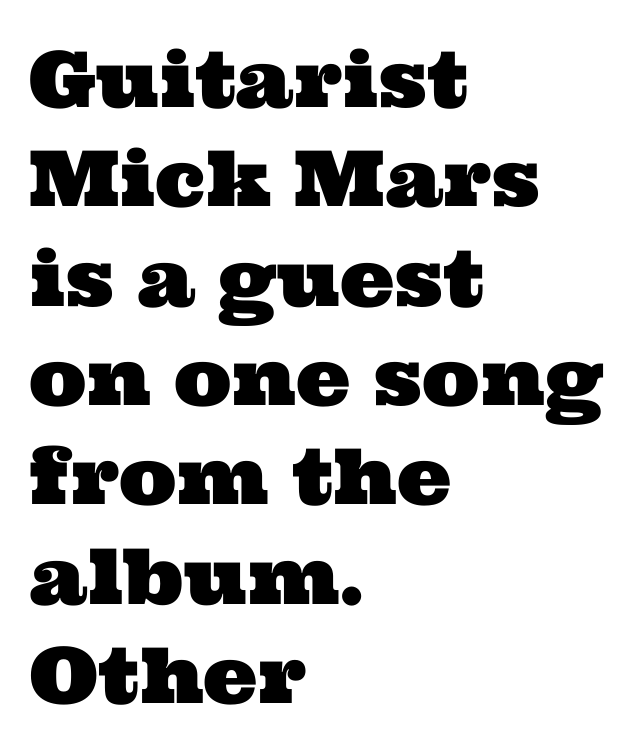
The image shows 77 px wide serif type; set left-aligned, normal line spacing (1.29x), normal letter spacing, not underlined; medium stroke contrast and a medium x-height.
